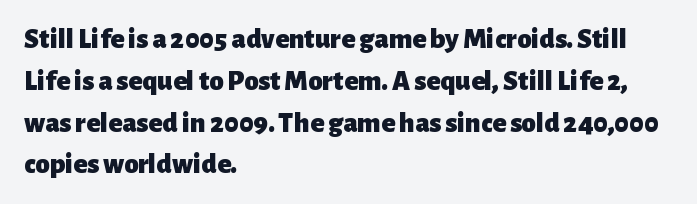
Q: Is the text bold? A: Yes.
Q: Is the text italic (slanted)? A: No, it is upright.
Q: Is the typeface a serif or a sans-serif typeface? A: Sans-serif.
Q: Is the text underlined? A: No.
Q: How is the paragraph aligned? A: Left-aligned.
Q: Is the spacing between letters normal or unusually wide? A: Normal.
Q: Is the spacing between lines tight, normal or loose? A: Normal.
Q: Width (condensed, normal, or wide)? A: Normal.
Q: Stroke contrast? A: Low.
Q: x-height? A: Medium.
Q: Monospaced? A: No.
